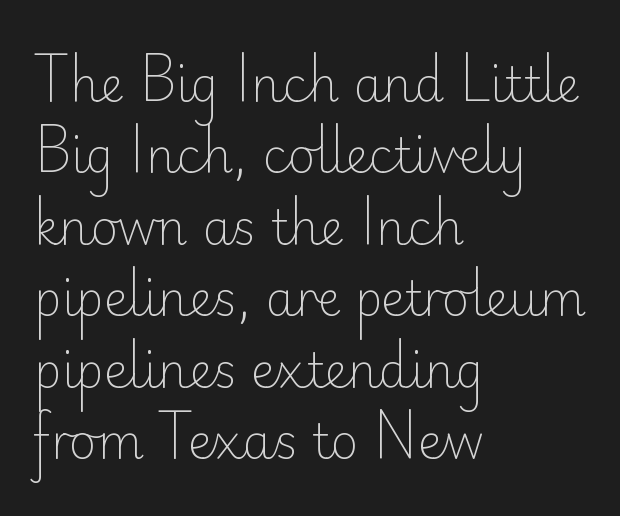
Ascenders rise straight up at ninety degrees. Serifs: no, the terminals of the letterforms are clean. Looks like regular typesetting: each glyph gets only the width it needs. Honestly, there is no underline to notice here at all.
